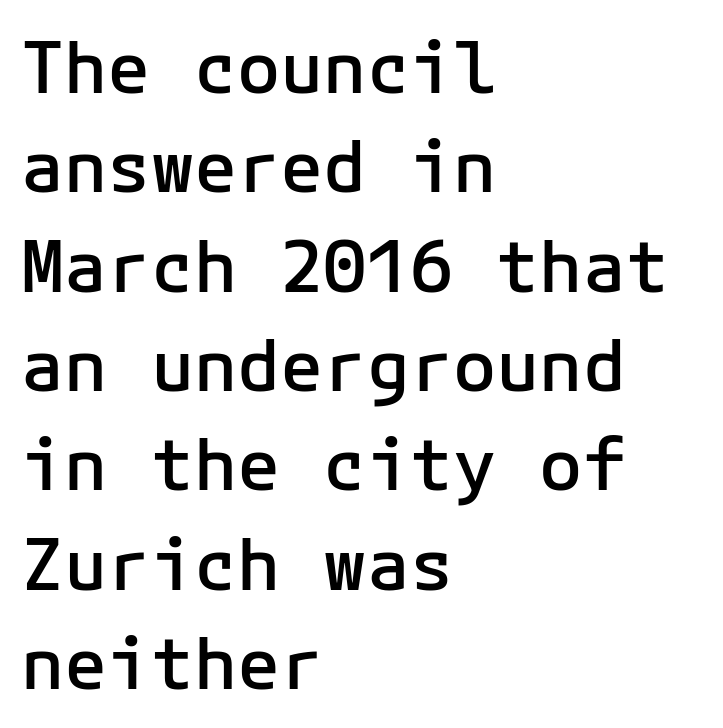
{"serif": "no", "italic": "no", "bold": "semi", "weight": "semibold", "width": "normal", "stroke_contrast": "low", "x_height": "medium", "underline": "no", "align": "left", "line_spacing": "normal", "line_spacing_ratio": 1.38, "letter_spacing": "normal", "letter_spacing_em": 0.0, "glyph_px": 72}
